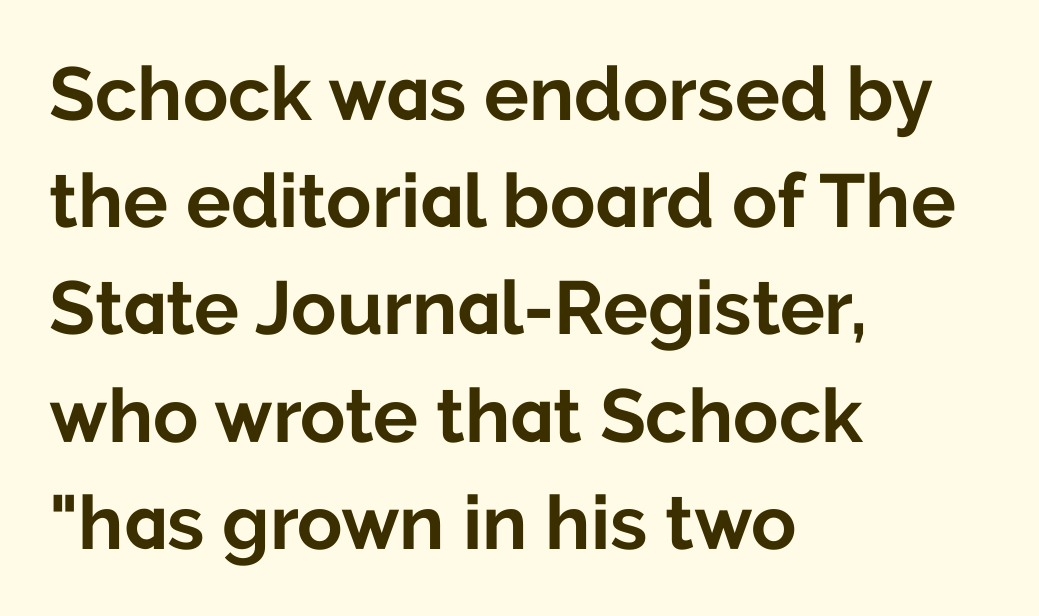
The image shows 75 px bold sans-serif type, upright; set left-aligned, normal line spacing (1.43x), normal letter spacing, not underlined; low stroke contrast and a medium x-height.
